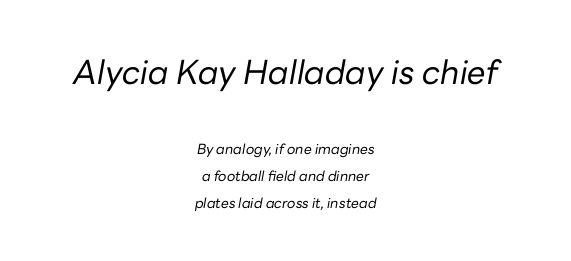
Which of the two is more prominent by size? The first, at the top. Character widths vary here, with narrow letters taking less room than wide ones. Tracking here is standard; glyphs follow each other at the usual distance. The strokes carry an ordinary text weight at most.
